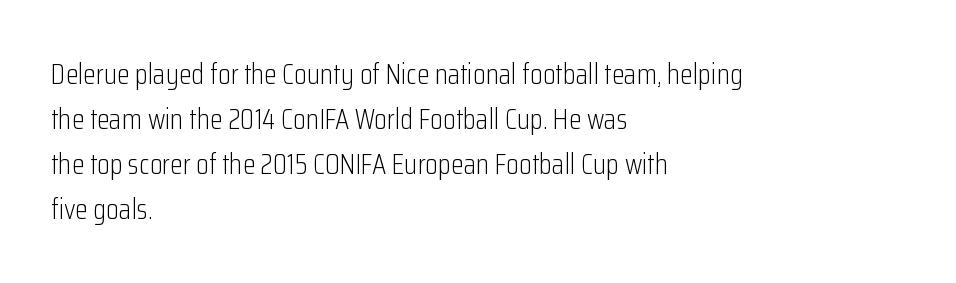
Q: Is the text bold? A: No.
Q: Is the text italic (slanted)? A: No, it is upright.
Q: Is the typeface a serif or a sans-serif typeface? A: Sans-serif.
Q: Is the text underlined? A: No.
Q: How is the paragraph aligned? A: Left-aligned.
Q: Is the spacing between letters normal or unusually wide? A: Normal.
Q: Is the spacing between lines tight, normal or loose? A: Normal.
Q: Width (condensed, normal, or wide)? A: Condensed.
Q: Stroke contrast? A: Low.
Q: x-height? A: Medium.
Q: Monospaced? A: No.
